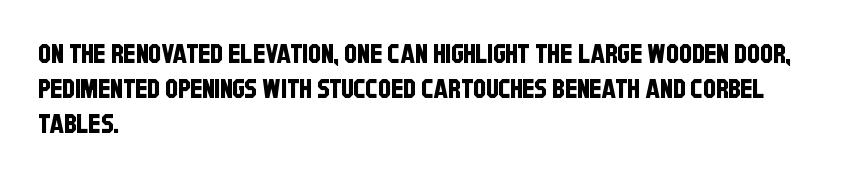
Q: Is the text underlined? A: No.
Q: How is the paragraph aligned? A: Left-aligned.
Q: Is the spacing between letters normal or unusually wide? A: Normal.
Q: Is the spacing between lines tight, normal or loose? A: Normal.
